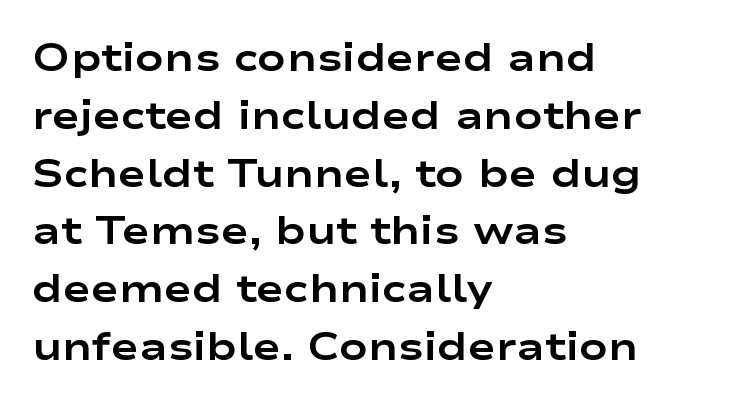
Short and long lines alike share a common starting point at left. You could not count columns in this text — the font is proportionally spaced. Pretty heavy lettering here — definitely bold. Unlike a traditional serif, this face leaves its strokes unadorned. How are the letters spaced? Ordinarily, with no added tracking.
